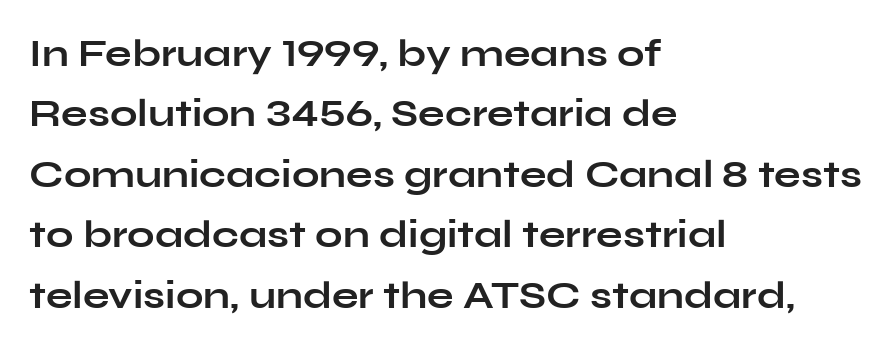
Q: Is the text bold? A: Yes.
Q: Is the text italic (slanted)? A: No, it is upright.
Q: Is the typeface a serif or a sans-serif typeface? A: Sans-serif.
Q: Is the text underlined? A: No.
Q: How is the paragraph aligned? A: Left-aligned.
Q: Is the spacing between letters normal or unusually wide? A: Normal.
Q: Is the spacing between lines tight, normal or loose? A: Normal.
Q: Width (condensed, normal, or wide)? A: Wide.
Q: Stroke contrast? A: Low.
Q: x-height? A: Medium.
Q: Monospaced? A: No.
